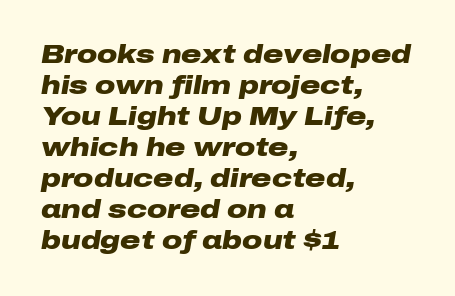
Q: Is the text bold? A: Yes.
Q: Is the text italic (slanted)? A: Yes, it leans right by about 10 degrees.
Q: Is the text underlined? A: No.
Q: How is the paragraph aligned? A: Left-aligned.
Q: Is the spacing between letters normal or unusually wide? A: Normal.
